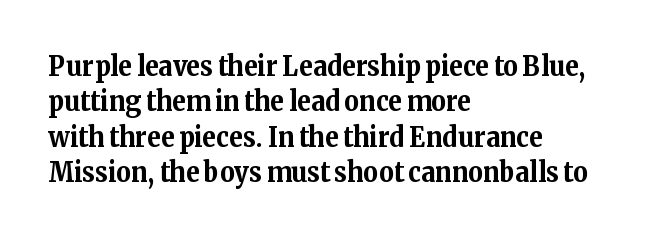
Q: Is the text bold? A: Yes.
Q: Is the text italic (slanted)? A: No, it is upright.
Q: Is the typeface a serif or a sans-serif typeface? A: Serif.
Q: Is the text underlined? A: No.
Q: How is the paragraph aligned? A: Left-aligned.
Q: Is the spacing between letters normal or unusually wide? A: Normal.
Q: Is the spacing between lines tight, normal or loose? A: Normal.
Q: Width (condensed, normal, or wide)? A: Normal.
Q: Stroke contrast? A: Medium.
Q: x-height? A: Medium.
Q: Monospaced? A: No.
